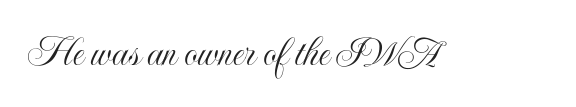
{"width": "condensed", "x_height": "small", "monospaced": "no", "underline": "no", "letter_spacing": "normal", "letter_spacing_em": 0.0, "glyph_px": 43}
